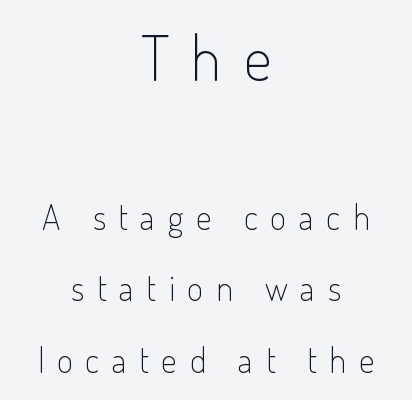
Q: Is the text bold? A: No.
Q: Is the text italic (slanted)? A: No, it is upright.
Q: Is the typeface a serif or a sans-serif typeface? A: Sans-serif.
Q: Is the text underlined? A: No.
Q: How is the paragraph aligned? A: Centered.
Q: Is the spacing between letters normal or unusually wide? A: Unusually wide.
Q: Is the spacing between lines tight, normal or loose? A: Loose.
Q: Which block of text is set in a larger size, the first (top) or the second (bottom)? A: The first (top) one.
Q: Width (condensed, normal, or wide)? A: Condensed.
Q: Stroke contrast? A: Low.
Q: x-height? A: Small.
Q: Monospaced? A: No.
